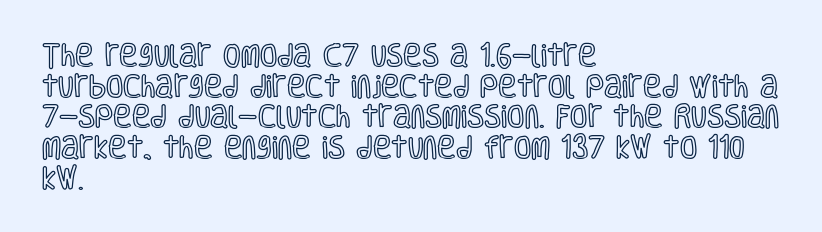
Which margin do the lines hug? The left one — the right edge is uneven. Bare-footed words on every line. Here the glyphs are tracked normally, forming tight word shapes. Does the lettering tilt? It doesn't — this is upright.
